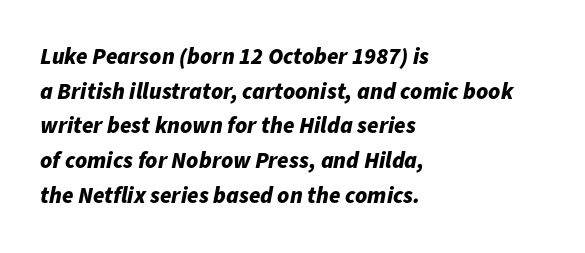
Q: Is the text bold? A: Yes.
Q: Is the text italic (slanted)? A: Yes, it leans right by about 11 degrees.
Q: Is the text underlined? A: No.
Q: How is the paragraph aligned? A: Left-aligned.
Q: Is the spacing between letters normal or unusually wide? A: Normal.
Q: Is the spacing between lines tight, normal or loose? A: Normal.
